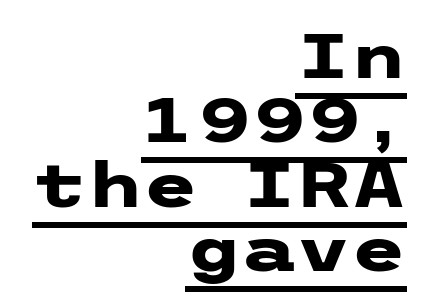
{"serif": "no", "italic": "no", "bold": "yes", "weight": "heavy", "width": "wide", "stroke_contrast": "low", "x_height": "medium", "underline": "yes", "align": "right", "line_spacing": "tight", "line_spacing_ratio": 1.02, "letter_spacing": "normal", "letter_spacing_em": 0.0, "glyph_px": 63}
